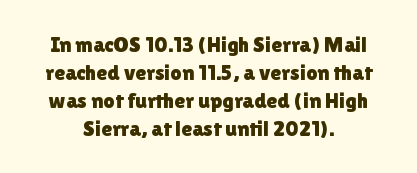
The image shows 22 px text type, upright; set centered, normal line spacing (1.28x), normal letter spacing, not underlined.
